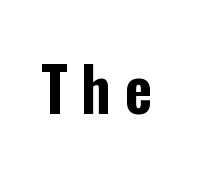
The face used here is proportionally spaced, like ordinary book or web type. Caption: expanded tracking, letters set apart. The glyphs in this specimen are sans serif. Check under the words: just untouched page. This is roman type, the default non-slanted kind.
